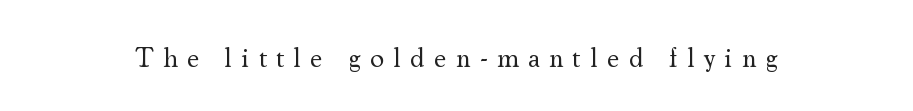
Q: Is the text bold? A: No.
Q: Is the text italic (slanted)? A: No, it is upright.
Q: Is the typeface a serif or a sans-serif typeface? A: Serif.
Q: Is the text underlined? A: No.
Q: Is the spacing between letters normal or unusually wide? A: Unusually wide.
Q: Width (condensed, normal, or wide)? A: Normal.
Q: Stroke contrast? A: Medium.
Q: x-height? A: Small.
Q: Monospaced? A: No.
